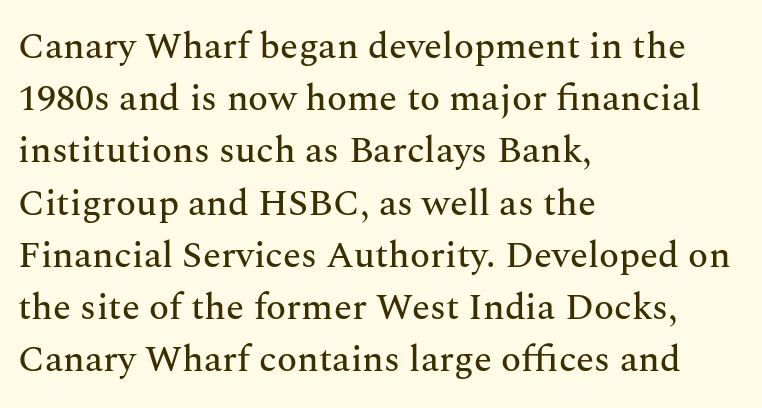
Q: Is the text italic (slanted)? A: No, it is upright.
Q: Is the typeface a serif or a sans-serif typeface? A: Serif.
Q: Is the text underlined? A: No.
Q: How is the paragraph aligned? A: Left-aligned.
Q: Is the spacing between letters normal or unusually wide? A: Normal.
Q: Is the spacing between lines tight, normal or loose? A: Normal.
Q: Width (condensed, normal, or wide)? A: Normal.
Q: Stroke contrast? A: Medium.
Q: x-height? A: Medium.
Q: Monospaced? A: No.
